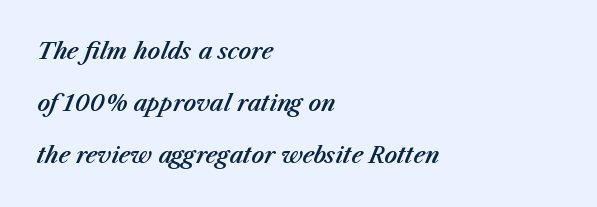
Honestly, there is no underline to notice here at all. The designer dialed line spacing up above the default. Caption: multi-line text, flush left, ragged right. There's an unmistakable incline to the writing here. Look at the tracking — it's just the regular setting, nothing added.
